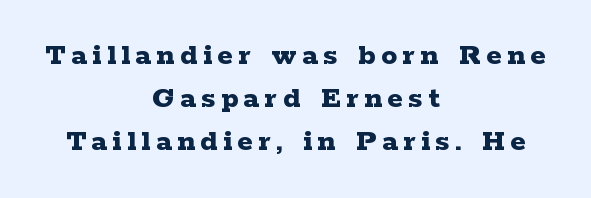
Q: Is the text bold? A: Yes.
Q: Is the text italic (slanted)? A: No, it is upright.
Q: Is the typeface a serif or a sans-serif typeface? A: Serif.
Q: Is the text underlined? A: No.
Q: How is the paragraph aligned? A: Centered.
Q: Is the spacing between lines tight, normal or loose? A: Normal.
Q: Width (condensed, normal, or wide)? A: Wide.
Q: Stroke contrast? A: Low.
Q: x-height? A: Medium.
Q: Monospaced? A: No.
